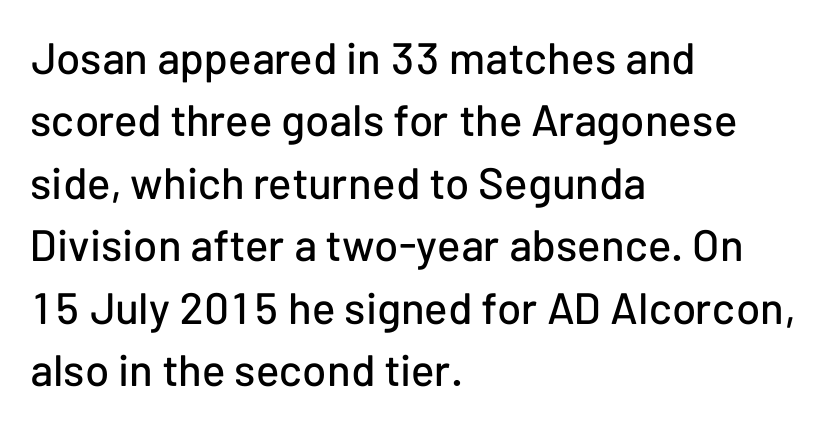
Q: Is the text italic (slanted)? A: No, it is upright.
Q: Is the typeface a serif or a sans-serif typeface? A: Sans-serif.
Q: Is the text underlined? A: No.
Q: How is the paragraph aligned? A: Left-aligned.
Q: Is the spacing between letters normal or unusually wide? A: Normal.
Q: Is the spacing between lines tight, normal or loose? A: Normal.
Q: Width (condensed, normal, or wide)? A: Normal.
Q: Stroke contrast? A: Low.
Q: x-height? A: Medium.
Q: Monospaced? A: No.
